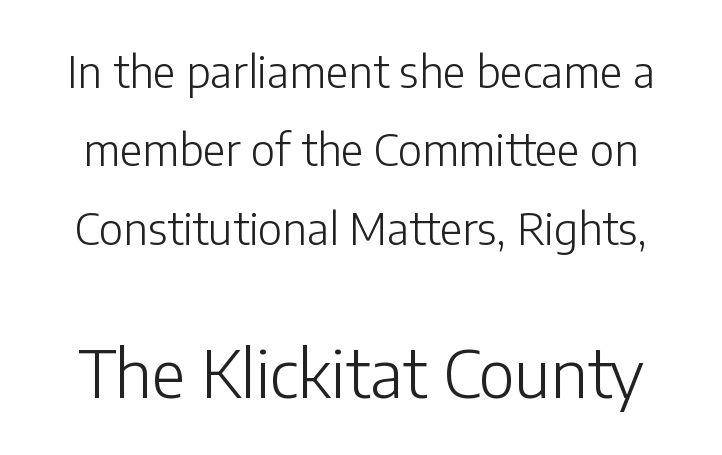
Q: Is the text bold? A: No.
Q: Is the text italic (slanted)? A: No, it is upright.
Q: Is the typeface a serif or a sans-serif typeface? A: Sans-serif.
Q: Is the text underlined? A: No.
Q: Is the spacing between letters normal or unusually wide? A: Normal.
Q: Which block of text is set in a larger size, the first (top) or the second (bottom)? A: The second (bottom) one.
Q: Width (condensed, normal, or wide)? A: Normal.
Q: Stroke contrast? A: Low.
Q: x-height? A: Medium.
Q: Monospaced? A: No.
